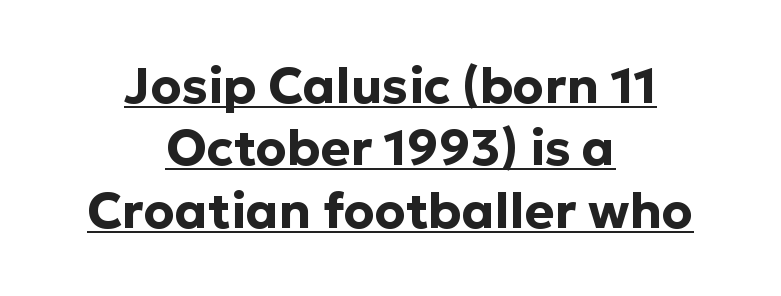
Q: Is the text bold? A: Yes.
Q: Is the text italic (slanted)? A: No, it is upright.
Q: Is the typeface a serif or a sans-serif typeface? A: Sans-serif.
Q: Is the text underlined? A: Yes.
Q: How is the paragraph aligned? A: Centered.
Q: Is the spacing between letters normal or unusually wide? A: Normal.
Q: Is the spacing between lines tight, normal or loose? A: Normal.
Q: Width (condensed, normal, or wide)? A: Normal.
Q: Stroke contrast? A: Low.
Q: x-height? A: Medium.
Q: Monospaced? A: No.
